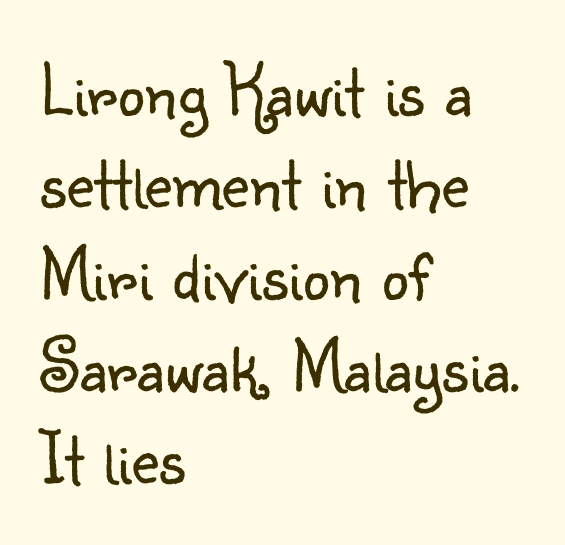
The rag falls on the right side of this text block. The glyphs are unaccompanied by any horizontal stroke below them. This rendering employs a face without finishing strokes, i.e., a sans-serif. No extra tracking has been applied to these lines. The letters stand straight up with perfectly vertical stems. The cut favours lightness, reaching ordinary text weight at its darkest.
